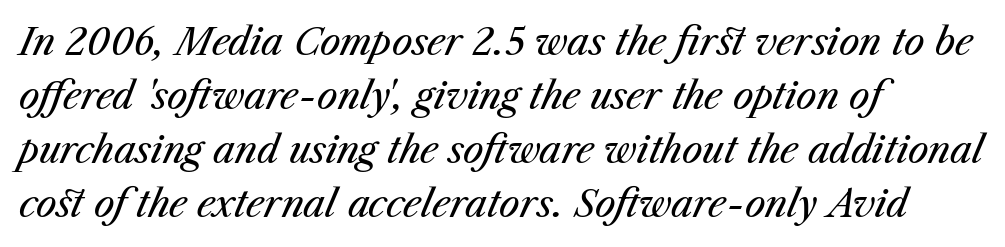
Q: Is the text bold? A: No.
Q: Is the text italic (slanted)? A: Yes, it leans right by about 23 degrees.
Q: Is the text underlined? A: No.
Q: How is the paragraph aligned? A: Left-aligned.
Q: Is the spacing between letters normal or unusually wide? A: Normal.
Q: Is the spacing between lines tight, normal or loose? A: Normal.
Q: Width (condensed, normal, or wide)? A: Normal.
Q: Stroke contrast? A: Medium.
Q: x-height? A: Medium.
Q: Monospaced? A: No.
